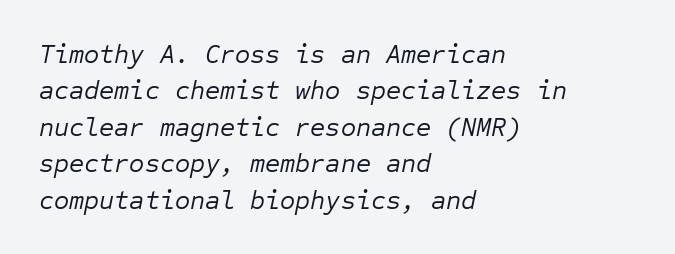
The image shows 26 px text type, italic (leaning right); set left-aligned, normal line spacing (1.4x), normal letter spacing, not underlined.
